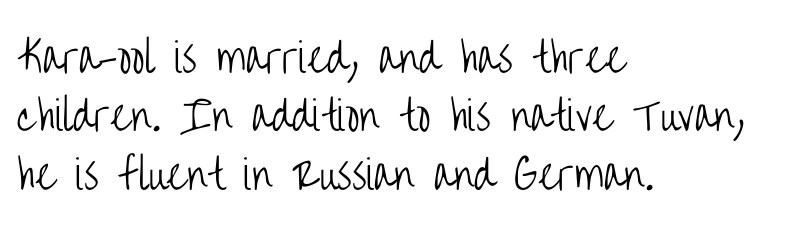
{"serif": "no", "italic": "no", "bold": "no", "weight": "light", "width": "condensed", "stroke_contrast": "low", "x_height": "large", "monospaced": "no", "underline": "no", "align": "left", "line_spacing": "normal", "line_spacing_ratio": 1.46, "letter_spacing": "normal", "letter_spacing_em": 0.0, "glyph_px": 40}
